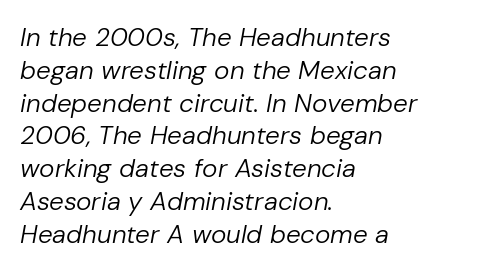
In terms of leading, this rendering sits right in the middle. Letter spacing: default. Letters rest on an invisible, unmarked baseline. The passage shown leans; its letterforms are oblique. Counters stay open thanks to moderate or lighter strokes. This rendering uses left alignment, leaving the right contour irregular.
